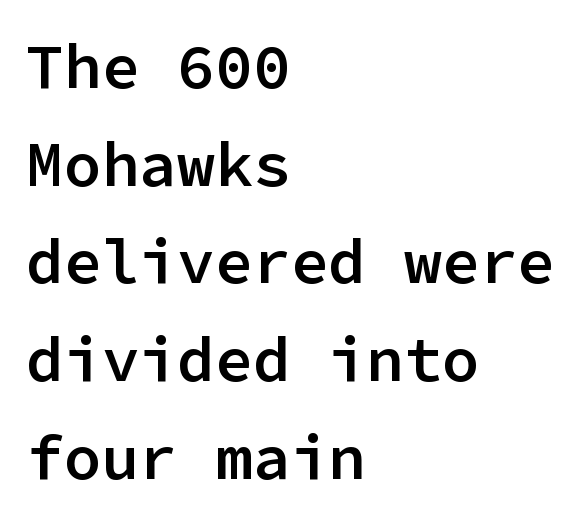
The lettering stays uniformly vertical, giving the passage a roman look. This sample keeps an unexceptional amount of space between lines. The sample has been set in demibold, a notch under bold. Spacing verdict: monospaced, one width for all characters. A clean baseline with only descenders dipping below it. The designer went with a sans here, leaving each stem footless.
